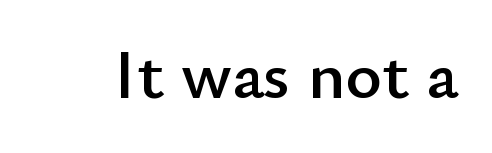
{"serif": "no", "italic": "no", "width": "normal", "stroke_contrast": "low", "x_height": "small", "monospaced": "no", "underline": "no", "letter_spacing": "normal", "letter_spacing_em": 0.0, "glyph_px": 70}
